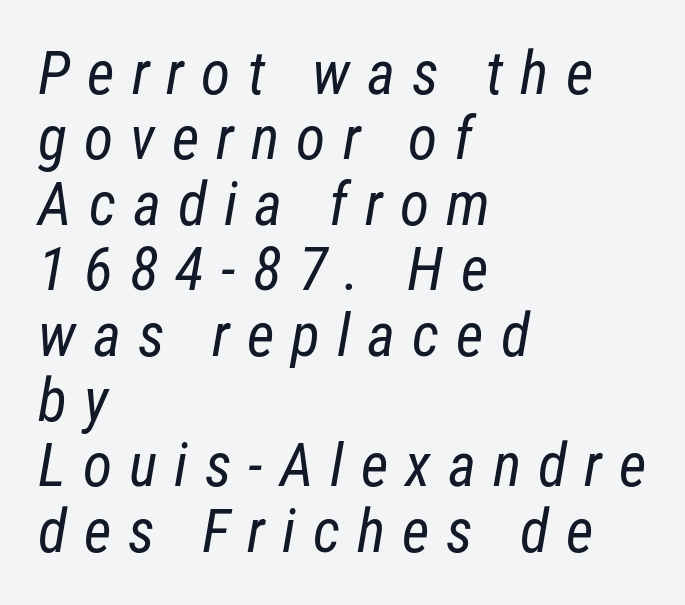
Where is the straight margin? On the left. The cut favours lightness, reaching ordinary text weight at its darkest. How are the letters spaced? Widely, with obvious added tracking. Spacing verdict: proportional, widths tailored to each character.
